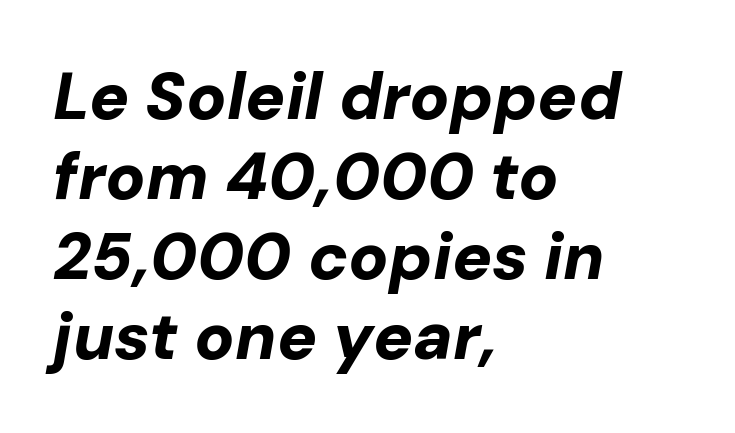
The image shows 66 px bold type, italic (leaning right); set left-aligned, line spacing 1.21x, normal letter spacing, not underlined; low stroke contrast and a medium x-height.
